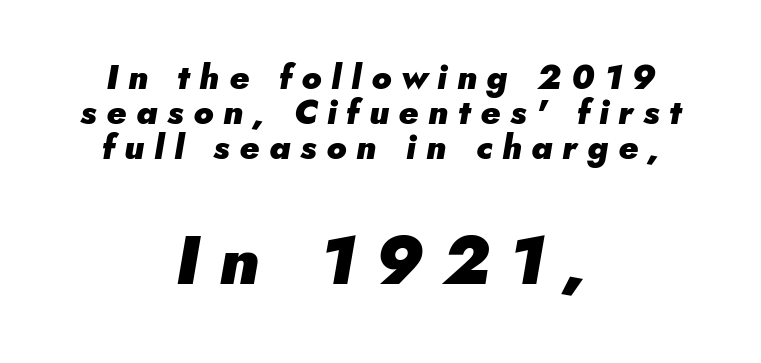
Caption: upper text group reduced, lower text group enlarged. Students, note that the glyphs here are deliberately spaced far apart. Alignment: centered. Designer's note — italics engaged. The rendering uses a small line-height, squeezing the rows.
